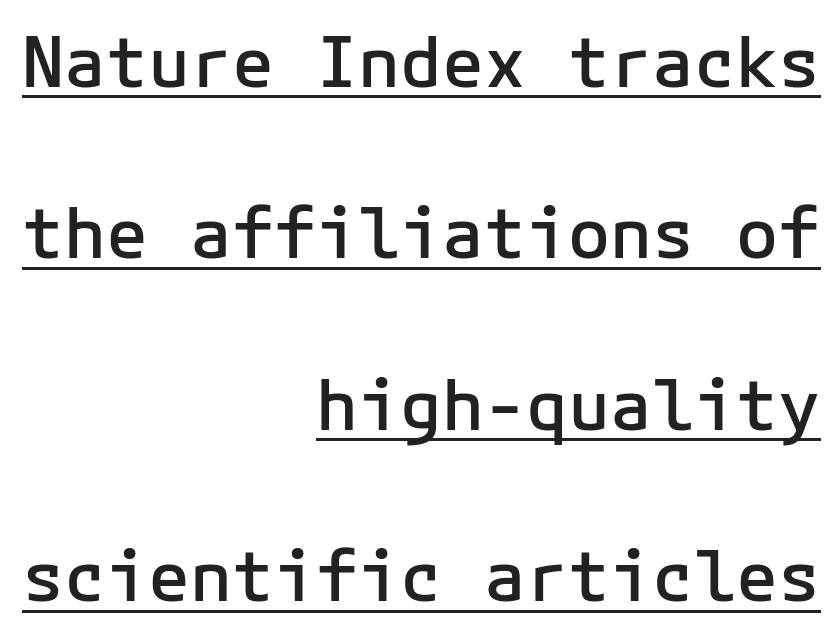
Q: Is the text bold? A: Semi-bold.
Q: Is the text italic (slanted)? A: No, it is upright.
Q: Is the typeface a serif or a sans-serif typeface? A: Sans-serif.
Q: Is the text underlined? A: Yes.
Q: How is the paragraph aligned? A: Right-aligned.
Q: Is the spacing between letters normal or unusually wide? A: Normal.
Q: Is the spacing between lines tight, normal or loose? A: Loose.
Q: Width (condensed, normal, or wide)? A: Normal.
Q: Stroke contrast? A: Low.
Q: x-height? A: Medium.
Q: Monospaced? A: Yes.
